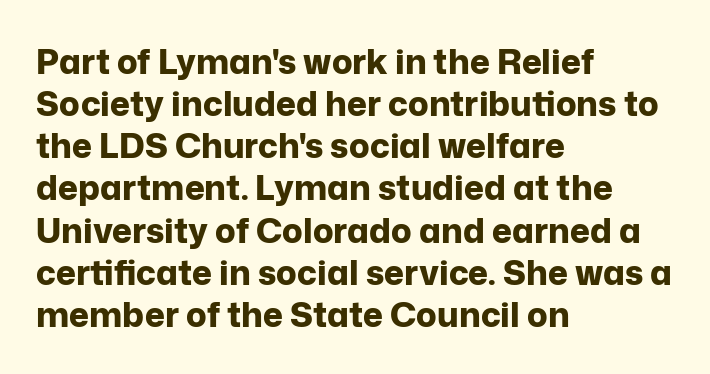
The image shows 34 px bold sans-serif type, upright; set left-aligned, line spacing 1.24x, normal letter spacing, not underlined; low stroke contrast and a medium x-height.
